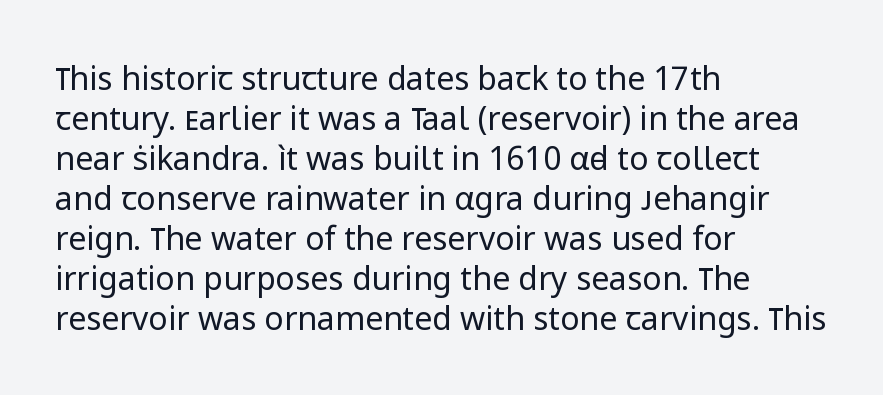
The image shows 32 px regular-weight sans-serif type, upright; set left-aligned, normal line spacing (1.25x), normal letter spacing, not underlined; low stroke contrast and a medium x-height.
